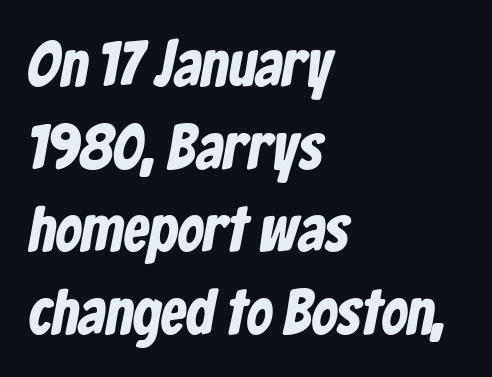
The image shows 64 px condensed sans-serif type; set left-aligned, normal line spacing (1.29x), normal letter spacing, not underlined; low stroke contrast and a medium x-height.
